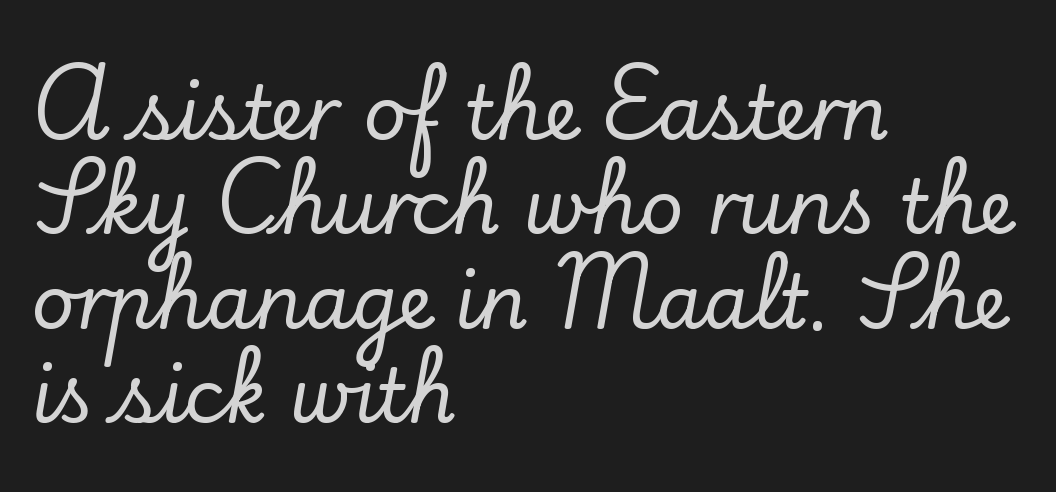
The image shows 75 px serif type; set left-aligned, normal line spacing (1.26x), normal letter spacing, not underlined; low stroke contrast and a small x-height.
